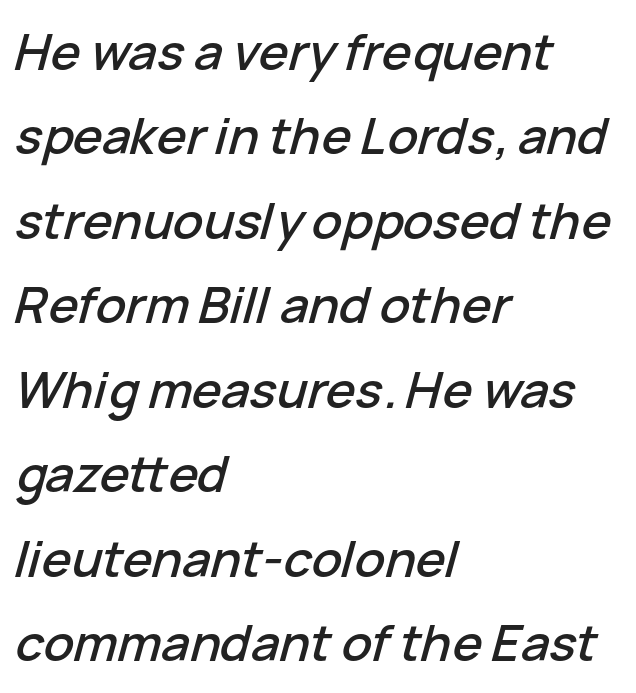
Q: Is the text italic (slanted)? A: Yes, it leans right by about 15 degrees.
Q: Is the text underlined? A: No.
Q: How is the paragraph aligned? A: Left-aligned.
Q: Is the spacing between letters normal or unusually wide? A: Normal.
Q: Is the spacing between lines tight, normal or loose? A: Normal.
Q: Width (condensed, normal, or wide)? A: Normal.
Q: Stroke contrast? A: Low.
Q: x-height? A: Medium.
Q: Monospaced? A: No.
